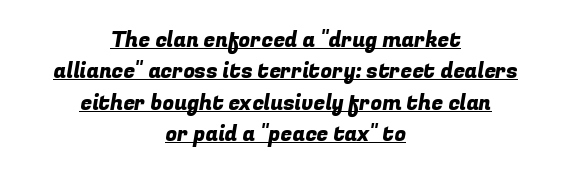
Q: Is the text underlined? A: Yes.
Q: How is the paragraph aligned? A: Centered.
Q: Is the spacing between letters normal or unusually wide? A: Normal.
Q: Is the spacing between lines tight, normal or loose? A: Normal.
